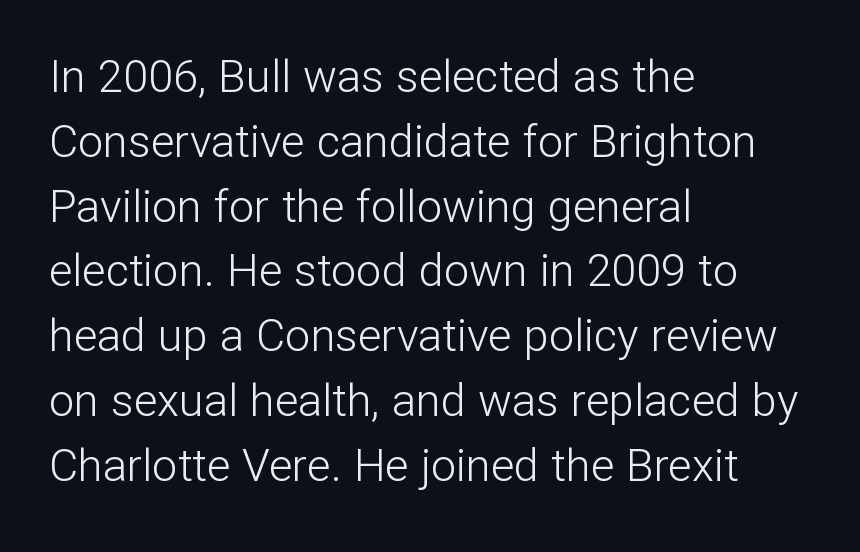
{"serif": "no", "italic": "no", "bold": "no", "weight": "light", "width": "normal", "stroke_contrast": "low", "x_height": "medium", "monospaced": "no", "underline": "no", "align": "left", "line_spacing": "normal", "line_spacing_ratio": 1.44, "letter_spacing": "normal", "letter_spacing_em": 0.0, "glyph_px": 45}
